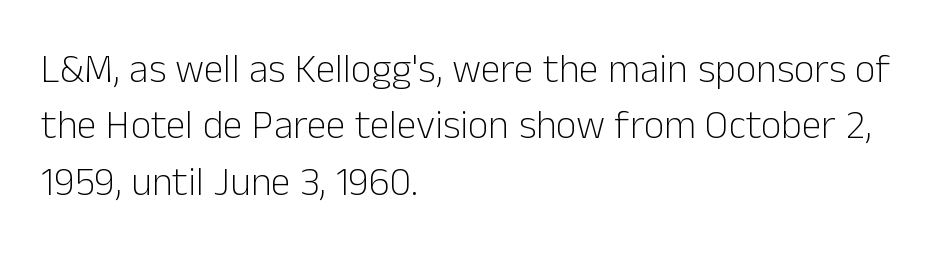
Q: Is the text bold? A: No.
Q: Is the text italic (slanted)? A: No, it is upright.
Q: Is the typeface a serif or a sans-serif typeface? A: Sans-serif.
Q: Is the text underlined? A: No.
Q: How is the paragraph aligned? A: Left-aligned.
Q: Is the spacing between letters normal or unusually wide? A: Normal.
Q: Is the spacing between lines tight, normal or loose? A: Normal.
Q: Width (condensed, normal, or wide)? A: Normal.
Q: Stroke contrast? A: Low.
Q: x-height? A: Medium.
Q: Monospaced? A: No.
